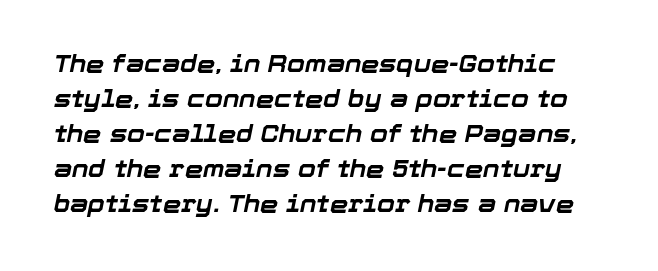
Q: Is the text bold? A: Yes.
Q: Is the text italic (slanted)? A: Yes, it leans right by about 12 degrees.
Q: Is the text underlined? A: No.
Q: Is the spacing between letters normal or unusually wide? A: Normal.
Q: Is the spacing between lines tight, normal or loose? A: Normal.
